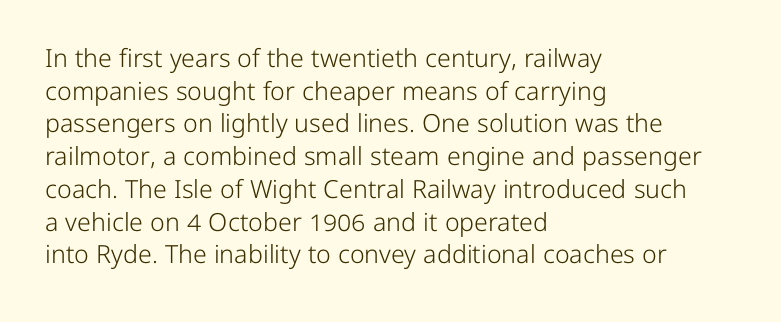
Q: Is the text bold? A: No.
Q: Is the text italic (slanted)? A: No, it is upright.
Q: Is the text underlined? A: No.
Q: How is the paragraph aligned? A: Left-aligned.
Q: Is the spacing between letters normal or unusually wide? A: Normal.
Q: Is the spacing between lines tight, normal or loose? A: Normal.
